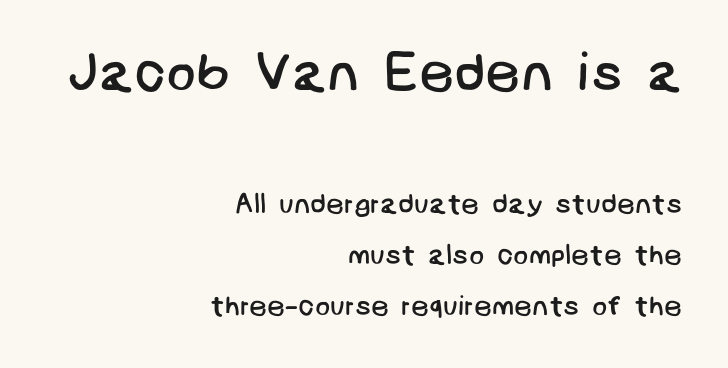
Q: Is the text bold? A: No.
Q: Is the typeface a serif or a sans-serif typeface? A: Sans-serif.
Q: Is the text underlined? A: No.
Q: How is the paragraph aligned? A: Right-aligned.
Q: Is the spacing between letters normal or unusually wide? A: Normal.
Q: Which block of text is set in a larger size, the first (top) or the second (bottom)? A: The first (top) one.
Q: Width (condensed, normal, or wide)? A: Normal.
Q: Stroke contrast? A: Low.
Q: x-height? A: Large.
